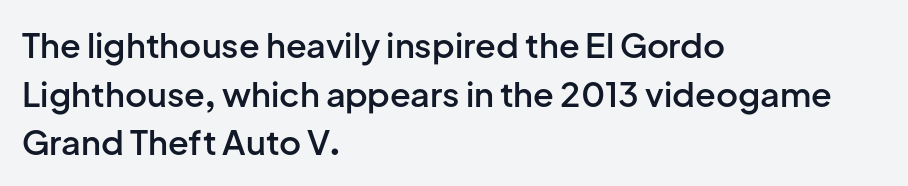
Q: Is the text bold? A: Semi-bold.
Q: Is the text italic (slanted)? A: No, it is upright.
Q: Is the typeface a serif or a sans-serif typeface? A: Sans-serif.
Q: Is the text underlined? A: No.
Q: How is the paragraph aligned? A: Left-aligned.
Q: Is the spacing between letters normal or unusually wide? A: Normal.
Q: Is the spacing between lines tight, normal or loose? A: Normal.
Q: Width (condensed, normal, or wide)? A: Normal.
Q: Stroke contrast? A: Low.
Q: x-height? A: Medium.
Q: Monospaced? A: No.
